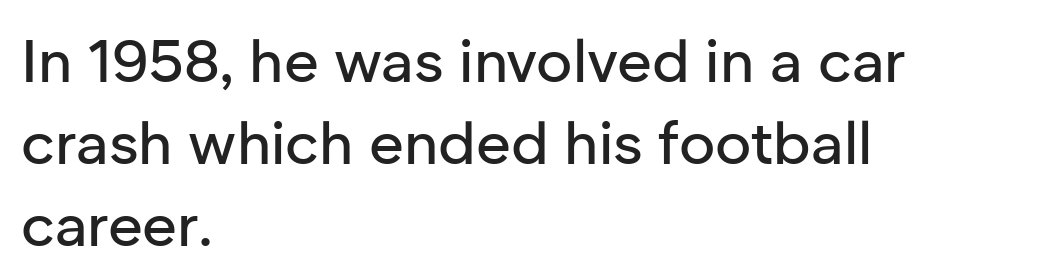
There is no visible air inserted between adjacent glyphs. Layout note: lines flush left. The specimen omits any rule beneath the text block's lines. Is this a sans? Yes — the strokes have no serifs. Each new line begins a customary step beneath the previous one. Every character sits straight up, as roman type does.
